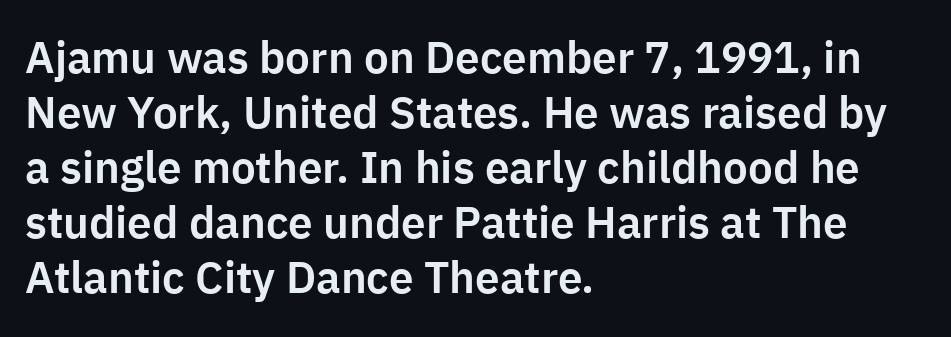
{"serif": "no", "italic": "no", "width": "normal", "stroke_contrast": "low", "x_height": "medium", "monospaced": "no", "underline": "no", "align": "left", "line_spacing": "normal", "line_spacing_ratio": 1.25, "letter_spacing": "normal", "letter_spacing_em": 0.0, "glyph_px": 44}
